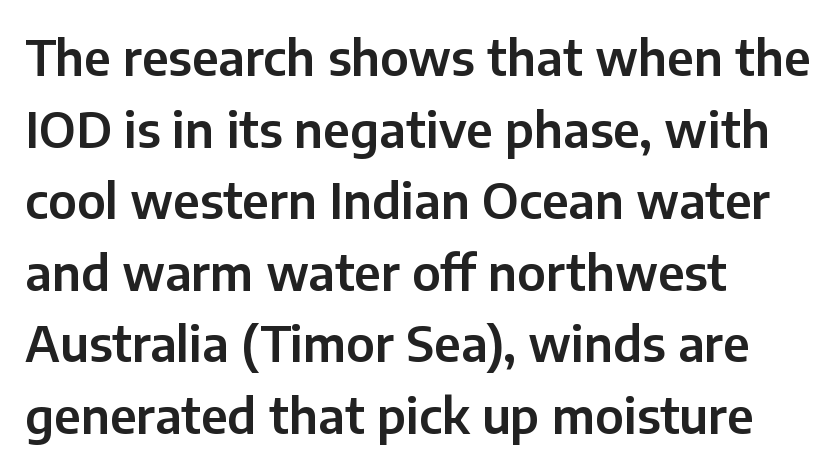
Notice how descenders clear the ascenders below comfortably — that's standard leading. The paragraph has a hard left edge and a soft right edge. Descenders hang freely into open space. A roman cut, with each character standing at attention. Caption: standard tracking, unaltered. Are there feet on the stems? There aren't — it's a sans.
